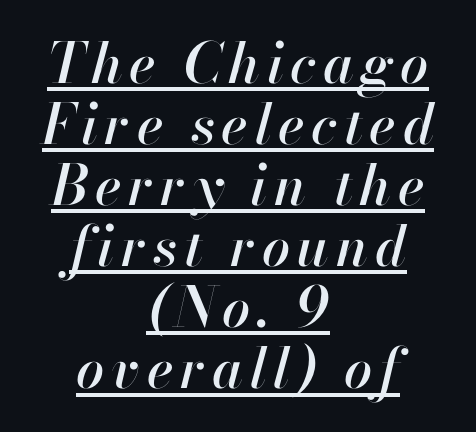
{"italic": "yes", "lean": "right", "slant_degrees": 13, "width": "normal", "stroke_contrast": "high", "x_height": "small", "monospaced": "no", "underline": "yes", "align": "center", "line_spacing": "tight", "line_spacing_ratio": 1.09, "glyph_px": 56}
